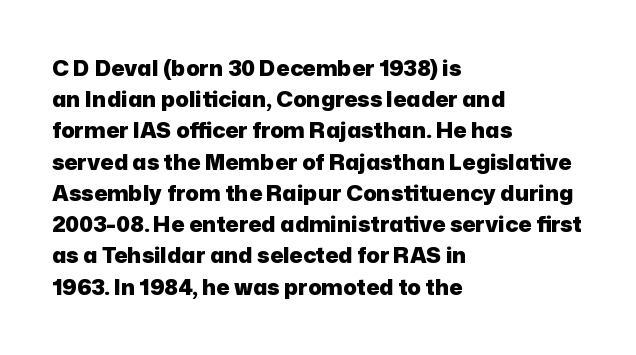
In CSS terms this would be text-align: left. Baseline-to-baseline distance is the conventional proportion of letter height. Notice how the stems are strictly vertical — no italics here. The space beneath each line is pristine and unruled. Spacing between characters is what you'd get straight out of the box. The passage shown is emphatically bold.
